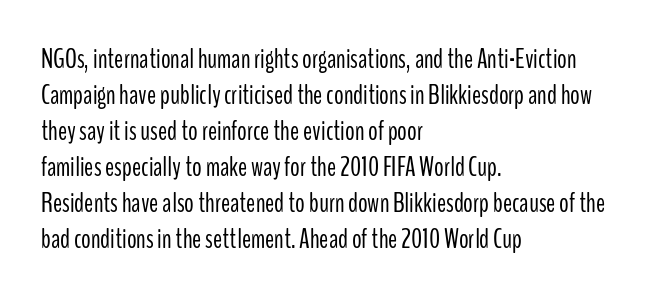
{"italic": "no", "bold": "no", "underline": "no", "align": "left", "line_spacing": "normal", "line_spacing_ratio": 1.33, "letter_spacing": "normal", "letter_spacing_em": 0.0, "glyph_px": 27}
